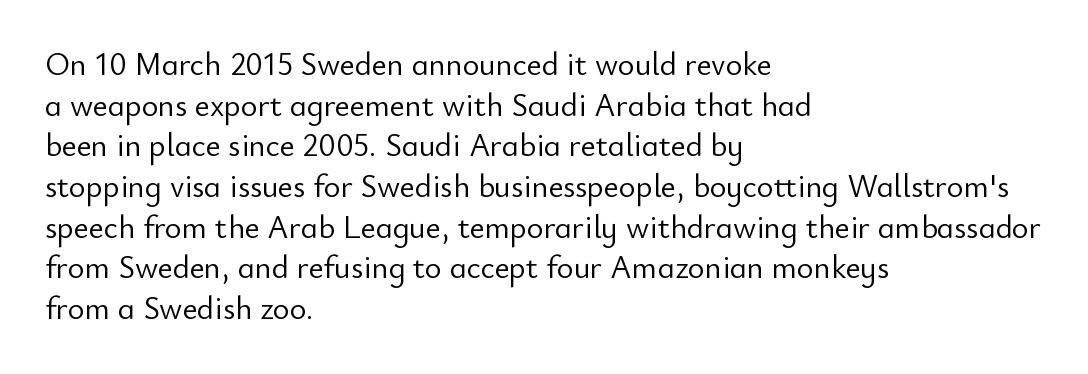
The image shows 32 px light sans-serif type, upright; set left-aligned, normal line spacing (1.27x), normal letter spacing, not underlined; low stroke contrast and a small x-height.
